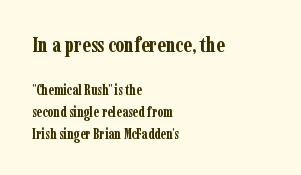
The rag falls on the right side of this text block. Notice how the stems are strictly vertical — no italics here. Block one is the big one; block two sits smaller underneath. A clean baseline with only descenders dipping below it. Chunky letters — that's bold for sure. Spacing between characters is what you'd get straight out of the box.
